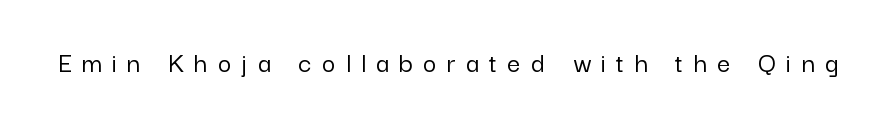
Q: Is the text italic (slanted)? A: No, it is upright.
Q: Is the typeface a serif or a sans-serif typeface? A: Sans-serif.
Q: Is the text underlined? A: No.
Q: Is the spacing between letters normal or unusually wide? A: Unusually wide.
Q: Width (condensed, normal, or wide)? A: Normal.
Q: Stroke contrast? A: Low.
Q: x-height? A: Medium.
Q: Monospaced? A: No.
